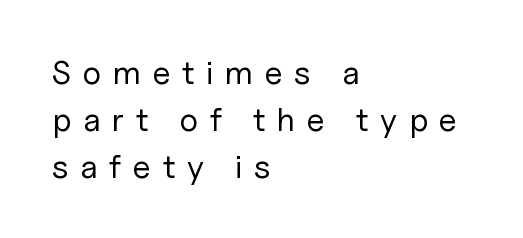
{"serif": "no", "italic": "no", "bold": "no", "weight": "regular", "width": "normal", "stroke_contrast": "low", "x_height": "medium", "monospaced": "no", "underline": "no", "align": "left", "line_spacing": "normal", "line_spacing_ratio": 1.42, "letter_spacing": "wide", "letter_spacing_em": 0.35, "glyph_px": 33}
